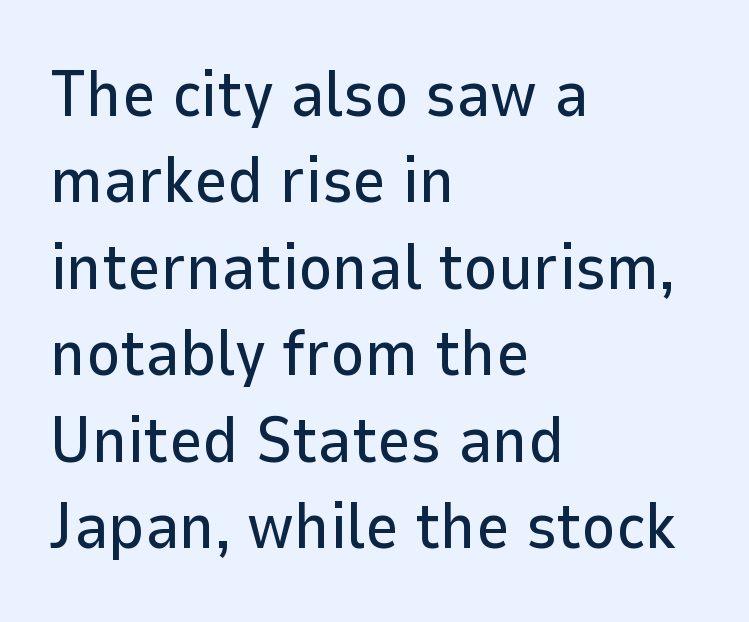
These lines are rendered in a variable-pitch font. Is the block centered? No — it sits flush against the left margin. Line spacing here is normal. Typographically, this falls in the sans-serif category. The rendering keeps characters at their native spacing. The specimen reads as upright at a glance.
